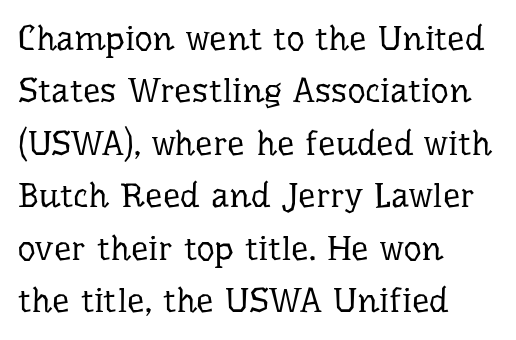
Q: Is the text bold? A: No.
Q: Is the text italic (slanted)? A: No, it is upright.
Q: Is the typeface a serif or a sans-serif typeface? A: Serif.
Q: Is the text underlined? A: No.
Q: How is the paragraph aligned? A: Left-aligned.
Q: Is the spacing between letters normal or unusually wide? A: Normal.
Q: Is the spacing between lines tight, normal or loose? A: Normal.
Q: Width (condensed, normal, or wide)? A: Normal.
Q: Stroke contrast? A: Low.
Q: x-height? A: Medium.
Q: Monospaced? A: No.
